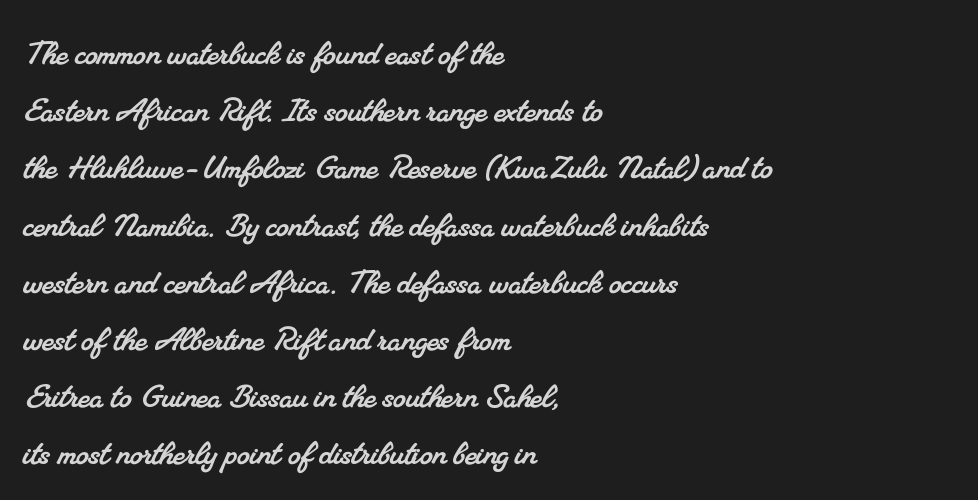
{"serif": "yes", "width": "normal", "stroke_contrast": "medium", "x_height": "small", "monospaced": "no", "underline": "no", "align": "left", "line_spacing": "normal", "line_spacing_ratio": 1.43, "letter_spacing": "normal", "letter_spacing_em": 0.0, "glyph_px": 40}
